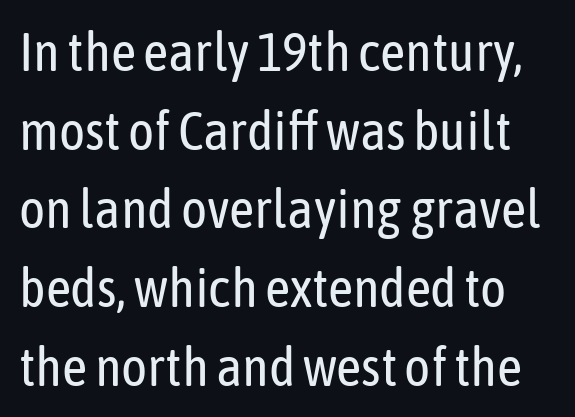
Nobody drew a line under any word here. Successive baselines arrive at the customary interval. Observe the absence of serifs on each vertical stroke in this sample. This rendering leaves character spacing at its baseline value.
